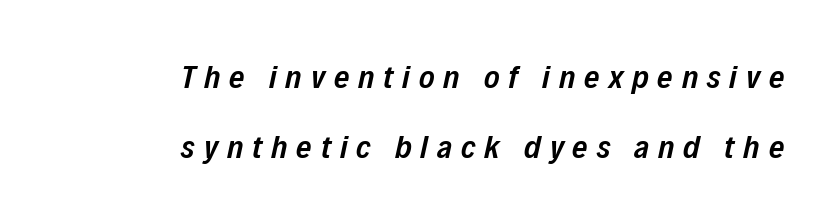
The image shows 33 px semibold, condensed type, italic (leaning right); set right-aligned, loose line spacing (2.13x), unusually wide letter spacing (+0.27 em), not underlined; low stroke contrast and a medium x-height.
